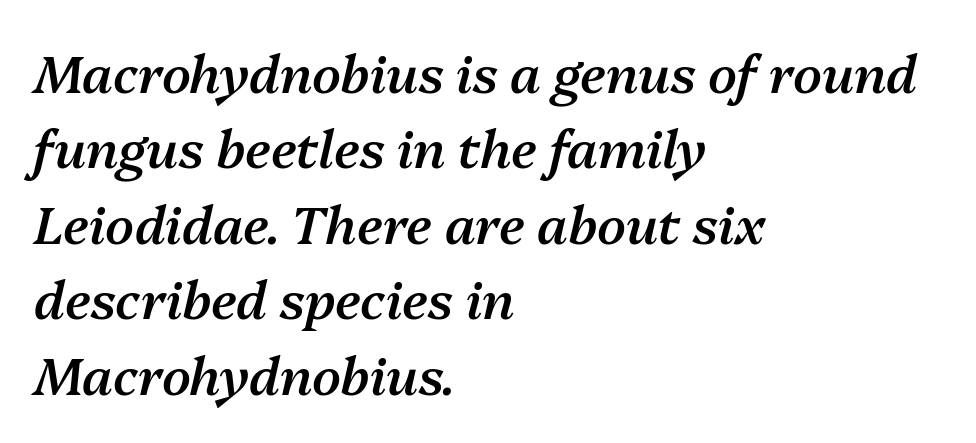
The image shows 52 px semibold type, italic (leaning right); set left-aligned, normal line spacing (1.45x), normal letter spacing, not underlined; medium stroke contrast and a medium x-height.
